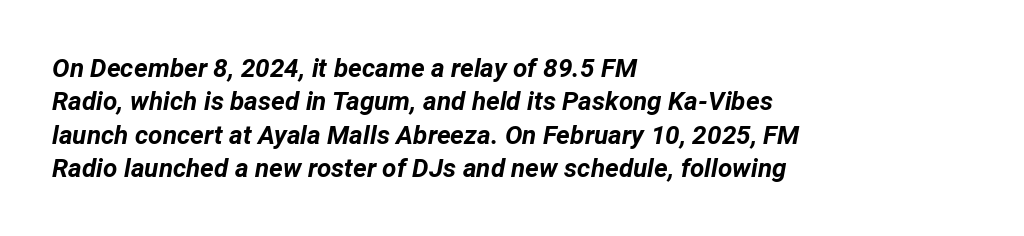
The image shows 26 px bold type, italic (leaning right); set left-aligned, normal line spacing (1.28x), normal letter spacing, not underlined.
